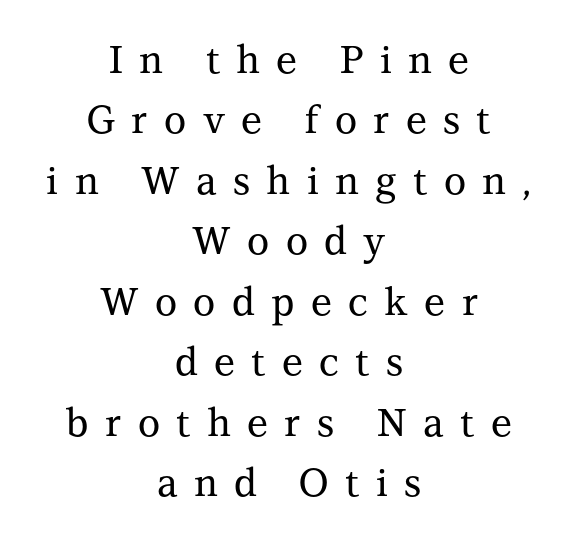
The image shows 38 px serif type, upright; set centered, normal line spacing (1.59x), unusually wide letter spacing (+0.43 em), not underlined; medium stroke contrast and a medium x-height.
